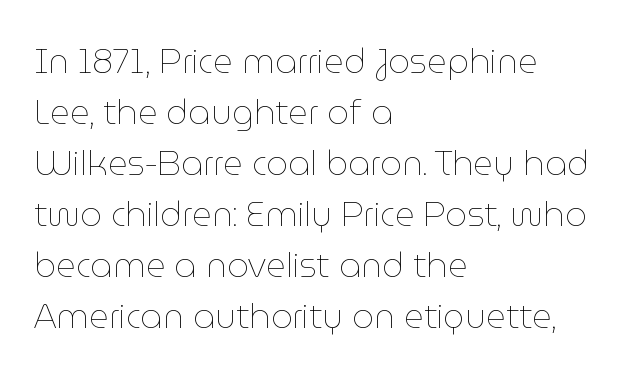
{"italic": "no", "bold": "no", "weight": "thin", "width": "normal", "stroke_contrast": "low", "x_height": "medium", "monospaced": "no", "underline": "no", "align": "left", "line_spacing": "normal", "line_spacing_ratio": 1.5, "letter_spacing": "normal", "letter_spacing_em": 0.0, "glyph_px": 34}
